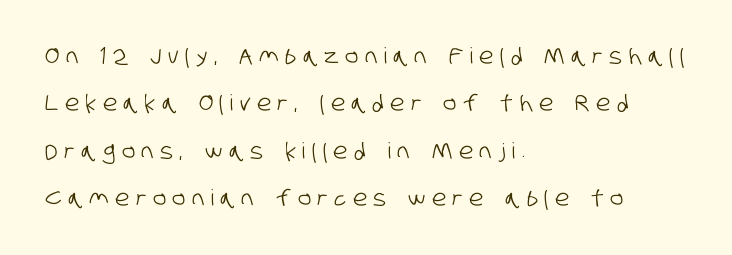
The image shows 22 px text type; set left-aligned, loose line spacing (2.15x), unusually wide letter spacing (+0.3 em), not underlined.
